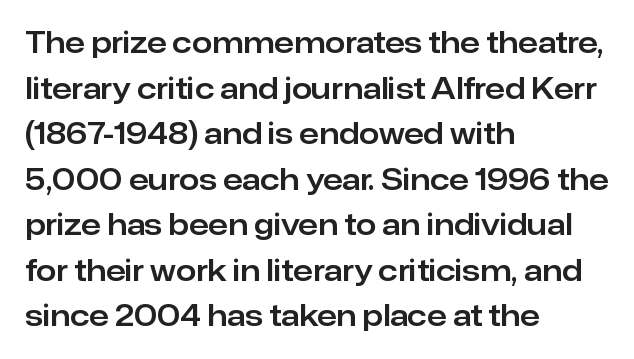
The image shows 29 px sans-serif type, upright; set left-aligned, normal line spacing (1.57x), normal letter spacing, not underlined; low stroke contrast and a medium x-height.
